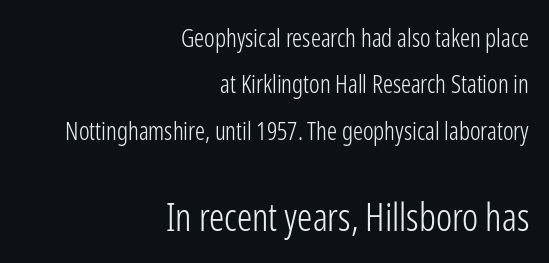
The text was rendered using a sans face with plain stroke endings. Do the letters lean? They stand straight. Proportional: the letters do not fall into vertical columns. The zone under the glyphs is completely vacant.
